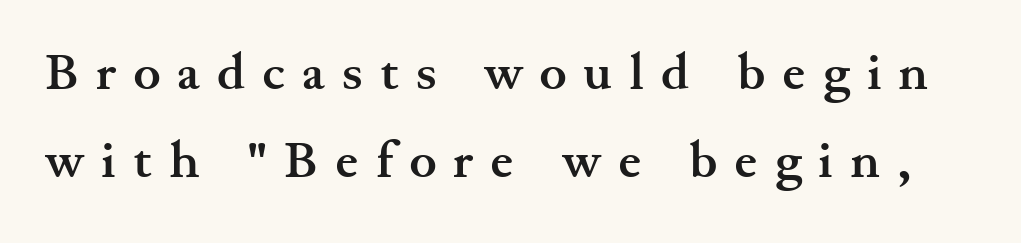
{"serif": "yes", "italic": "no", "bold": "yes", "weight": "semibold", "width": "wide", "stroke_contrast": "medium", "x_height": "small", "monospaced": "no", "underline": "no", "line_spacing_ratio": 1.72, "letter_spacing": "wide", "letter_spacing_em": 0.34, "glyph_px": 51}
